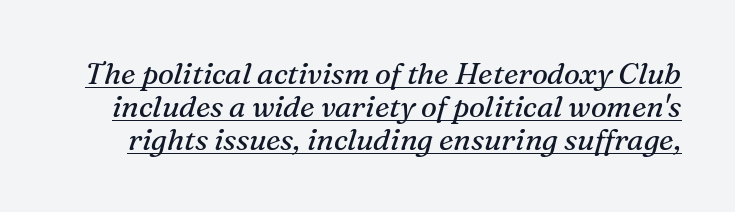
Q: Is the text bold? A: No.
Q: Is the text italic (slanted)? A: Yes, it leans right by about 16 degrees.
Q: Is the typeface a serif or a sans-serif typeface? A: Serif.
Q: Is the text underlined? A: Yes.
Q: Is the spacing between letters normal or unusually wide? A: Normal.
Q: Is the spacing between lines tight, normal or loose? A: Tight.
Q: Width (condensed, normal, or wide)? A: Normal.
Q: Stroke contrast? A: Medium.
Q: x-height? A: Medium.
Q: Monospaced? A: No.
